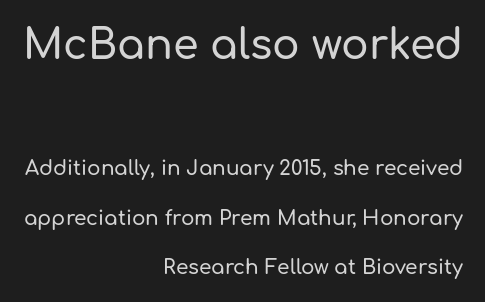
Q: Is the text italic (slanted)? A: No, it is upright.
Q: Is the typeface a serif or a sans-serif typeface? A: Sans-serif.
Q: Is the text underlined? A: No.
Q: How is the paragraph aligned? A: Right-aligned.
Q: Is the spacing between letters normal or unusually wide? A: Normal.
Q: Is the spacing between lines tight, normal or loose? A: Loose.
Q: Which block of text is set in a larger size, the first (top) or the second (bottom)? A: The first (top) one.
Q: Width (condensed, normal, or wide)? A: Normal.
Q: Stroke contrast? A: Low.
Q: x-height? A: Medium.
Q: Monospaced? A: No.
